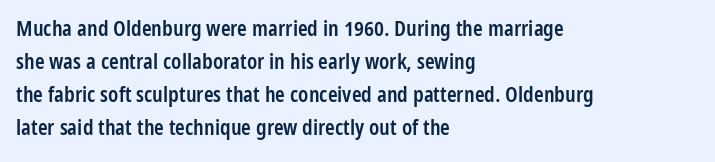
The image shows 22 px text type, upright; set left-aligned, normal line spacing (1.5x), normal letter spacing, not underlined.
